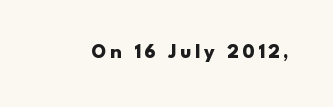
{"italic": "no", "bold": "yes", "underline": "no", "glyph_px": 20}
